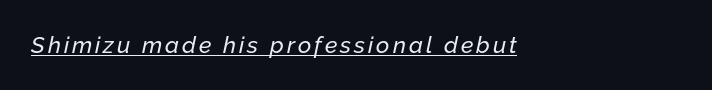
{"italic": "yes", "lean": "right", "slant_degrees": 12, "underline": "yes", "align": "left", "glyph_px": 23}
